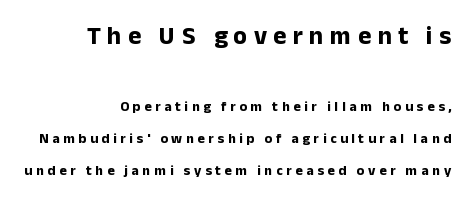
Lines of text with bare space underneath. Substantial extra tracking has been applied to these lines. Widely set lines give the paragraph a tall, airy silhouette. Line endings align vertically; line beginnings do not. No italicization has been applied; the sample stays upright.
